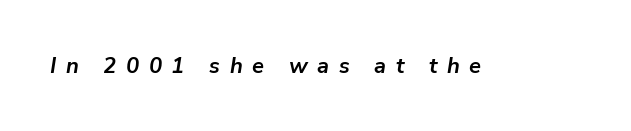
Compared with ordinary roman type, these characters are visibly tilted. On the weight axis this lands at bold, roughly 700. Observe the wide spacing: letters keep a clear distance from each other. Only glyphs here, with clear space below each row.
